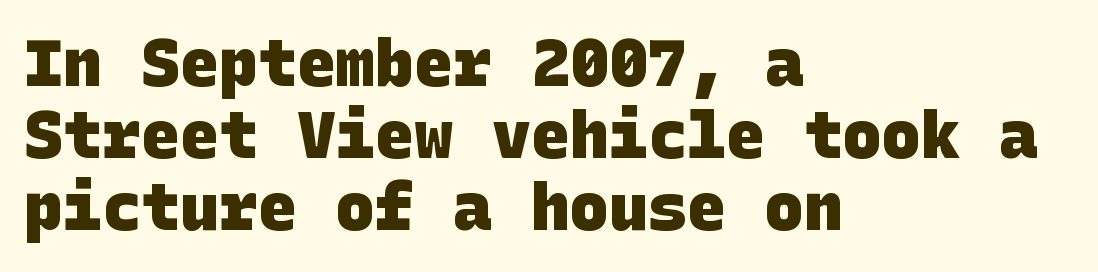
The image shows 65 px heavy sans-serif type; set left-aligned, tight line spacing (1.11x), normal letter spacing, not underlined; low stroke contrast and a large x-height.
